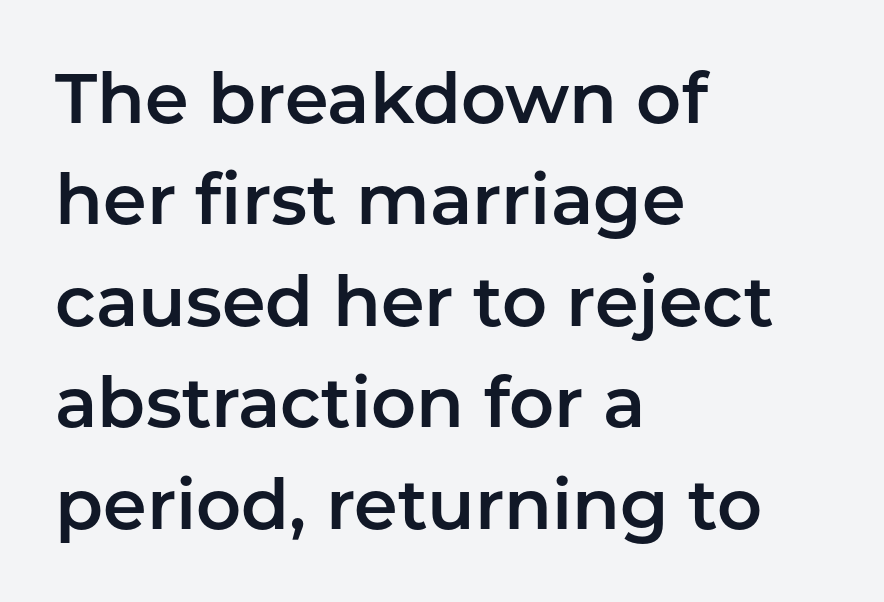
These lines are composed in type without serifs. The line-height multiplier appears to be the usual default. Inter-character spacing is left at the font's built-in metrics. The text block is weighted toward the left margin, trailing off unevenly rightward.
